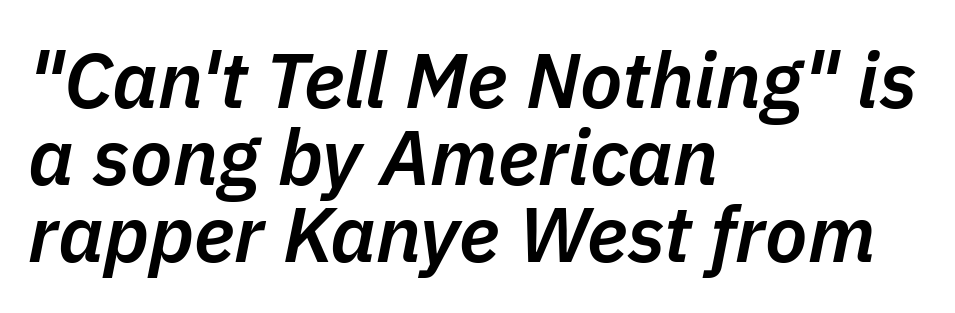
The image shows 78 px semibold type, italic (leaning right); set left-aligned, tight line spacing (0.99x), normal letter spacing, not underlined; low stroke contrast and a medium x-height.
